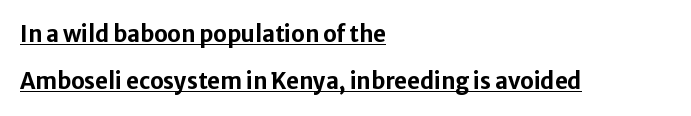
Tracking here is standard; glyphs follow each other at the usual distance. Do the letters lean? They stand straight. The face used here appears with an underline applied. Vertical spacing — loose. The passage shown is emphatically bold.
